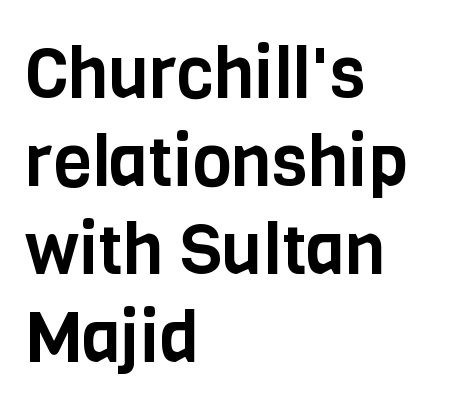
{"serif": "no", "italic": "no", "width": "condensed", "stroke_contrast": "low", "x_height": "large", "monospaced": "no", "underline": "no", "align": "left", "line_spacing_ratio": 1.24, "letter_spacing": "normal", "letter_spacing_em": 0.0, "glyph_px": 71}
